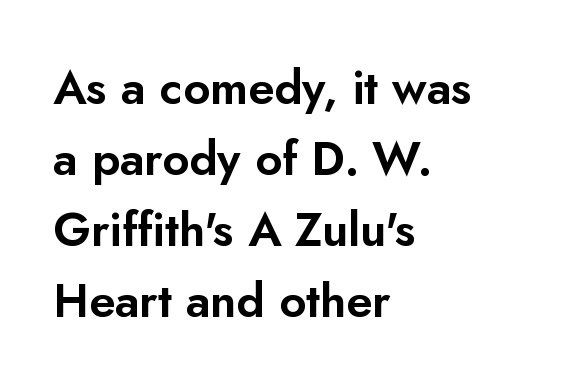
Q: Is the text italic (slanted)? A: No, it is upright.
Q: Is the typeface a serif or a sans-serif typeface? A: Sans-serif.
Q: Is the text underlined? A: No.
Q: How is the paragraph aligned? A: Left-aligned.
Q: Is the spacing between letters normal or unusually wide? A: Normal.
Q: Is the spacing between lines tight, normal or loose? A: Normal.
Q: Width (condensed, normal, or wide)? A: Normal.
Q: Stroke contrast? A: Low.
Q: x-height? A: Small.
Q: Monospaced? A: No.
